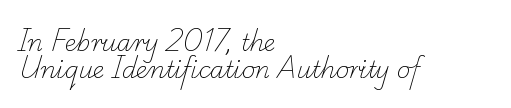
The font sits on the lighter half of the weight spectrum, regular included. A classic flush-left, rag-right setting is used for this passage. You could call the tracking neutral — neither tight nor loose. Honestly, there is no underline to notice here at all.
